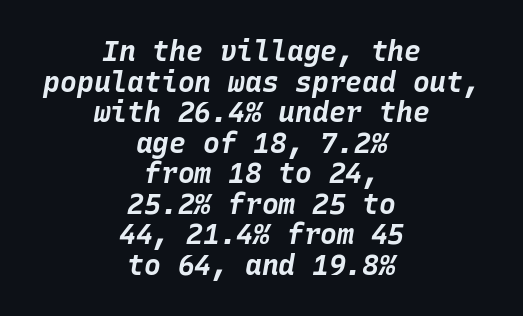
A typesetter would call this monospace, since all characters share one set width. Glance below the letters and you will spot only blank space. The typography opts for an oblique posture over an upright one. The vertical gap from one line to the next is small. The compositor balanced each line on the midline. The typesetting leans heavy: a genuine bold.
